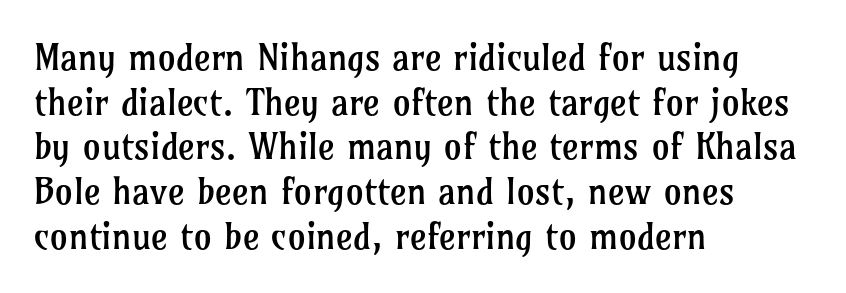
The image shows 36 px regular-weight serif type, upright; set left-aligned, line spacing 1.24x, normal letter spacing, not underlined; low stroke contrast and a medium x-height.
